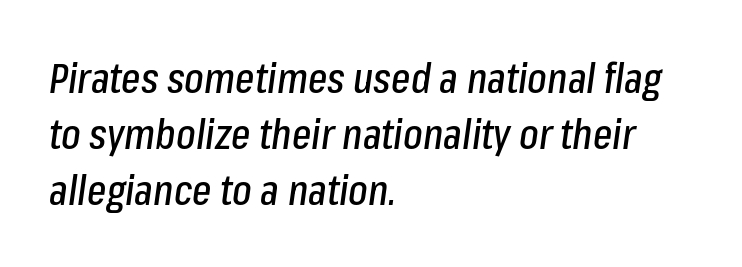
{"italic": "yes", "lean": "right", "slant_degrees": 8, "width": "condensed", "stroke_contrast": "low", "x_height": "medium", "monospaced": "no", "underline": "no", "align": "left", "line_spacing": "normal", "line_spacing_ratio": 1.37, "letter_spacing": "normal", "letter_spacing_em": 0.0, "glyph_px": 41}
